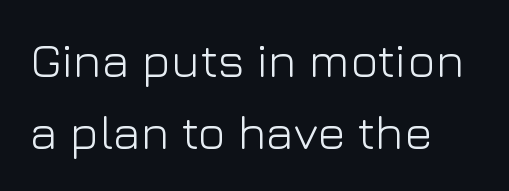
Q: Is the text bold? A: No.
Q: Is the text italic (slanted)? A: No, it is upright.
Q: Is the typeface a serif or a sans-serif typeface? A: Sans-serif.
Q: Is the text underlined? A: No.
Q: How is the paragraph aligned? A: Left-aligned.
Q: Is the spacing between letters normal or unusually wide? A: Normal.
Q: Is the spacing between lines tight, normal or loose? A: Normal.
Q: Width (condensed, normal, or wide)? A: Normal.
Q: Stroke contrast? A: Low.
Q: x-height? A: Medium.
Q: Monospaced? A: No.
